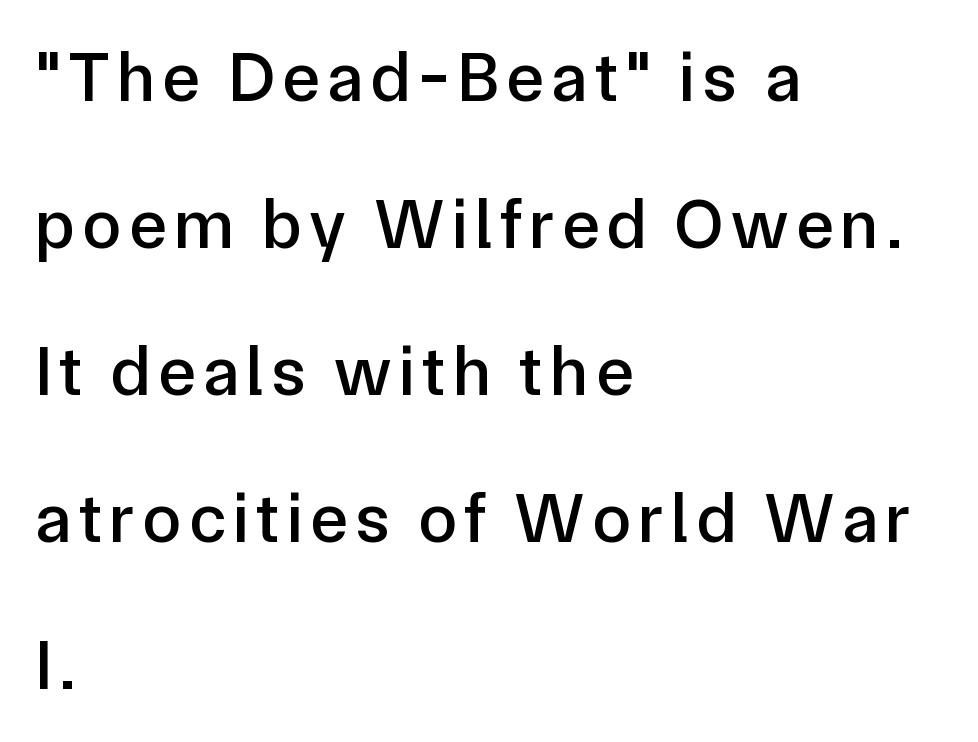
Q: Is the text italic (slanted)? A: No, it is upright.
Q: Is the typeface a serif or a sans-serif typeface? A: Sans-serif.
Q: Is the text underlined? A: No.
Q: How is the paragraph aligned? A: Left-aligned.
Q: Is the spacing between lines tight, normal or loose? A: Loose.
Q: Width (condensed, normal, or wide)? A: Normal.
Q: Stroke contrast? A: Low.
Q: x-height? A: Medium.
Q: Monospaced? A: No.
